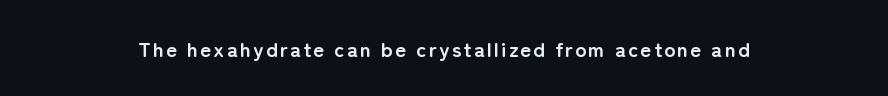
{"italic": "no", "bold": "yes", "underline": "no", "align": "center", "glyph_px": 21}
